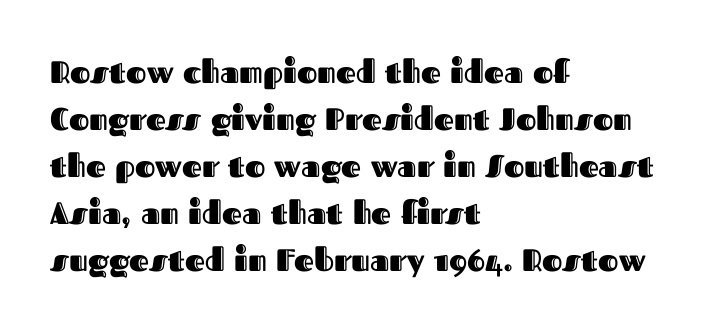
The passage shown is not underscored anywhere. The leading is moderate, giving the passage an even texture. Posture: vertical. Glyph-to-glyph distance matches everyday printed text. Each letter keeps its own natural width here, so spacing adapts to shape.
